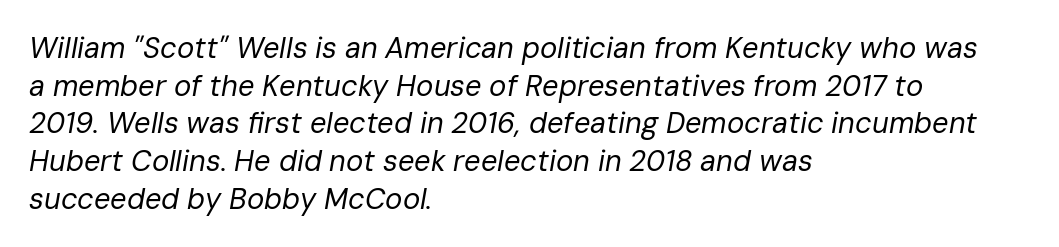
The image shows 29 px regular-weight type, italic (leaning right); set left-aligned, normal line spacing (1.3x), normal letter spacing, not underlined; low stroke contrast and a medium x-height.
